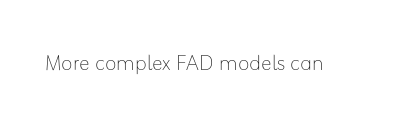
{"italic": "no", "bold": "no", "underline": "no", "letter_spacing": "normal", "letter_spacing_em": 0.0, "glyph_px": 27}
